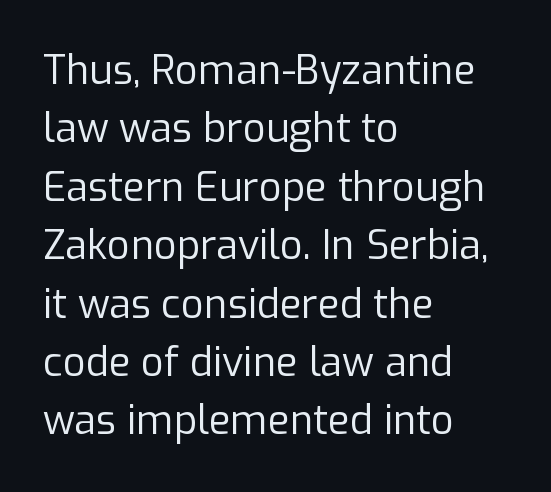
Q: Is the text bold? A: No.
Q: Is the text italic (slanted)? A: No, it is upright.
Q: Is the typeface a serif or a sans-serif typeface? A: Sans-serif.
Q: Is the text underlined? A: No.
Q: How is the paragraph aligned? A: Left-aligned.
Q: Is the spacing between letters normal or unusually wide? A: Normal.
Q: Is the spacing between lines tight, normal or loose? A: Normal.
Q: Width (condensed, normal, or wide)? A: Normal.
Q: Stroke contrast? A: Low.
Q: x-height? A: Medium.
Q: Monospaced? A: No.
